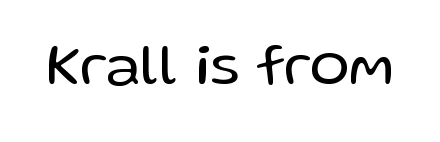
These lines are composed in type without serifs. The zone under the glyphs is completely vacant. Glyph-to-glyph distance matches everyday printed text. You could not count columns in this text — the font is proportionally spaced. In terms of posture, this sample is upright.
